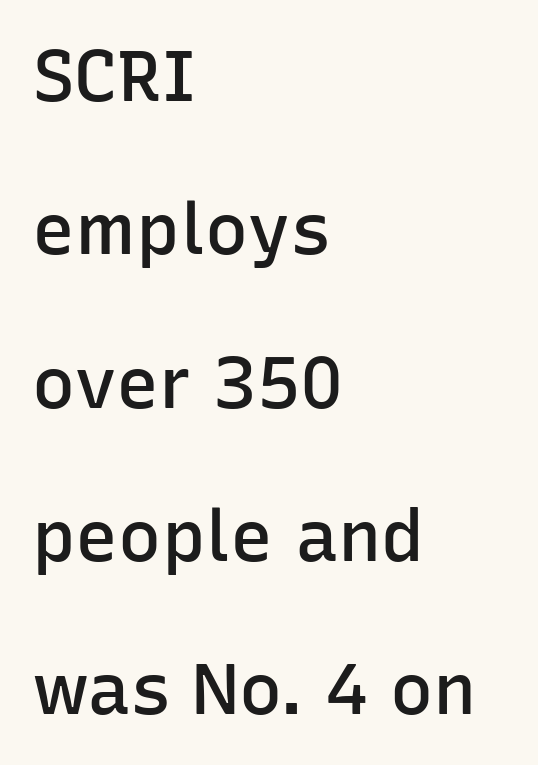
Every letter is mildly thick-stroked: semibold rather than bold. These lines are rendered in a variable-pitch font. Airy leading. Unlike a traditional serif, this face leaves its strokes unadorned. Designer's note — italics off, roman on. Is the block centered? No — it sits flush against the left margin.
